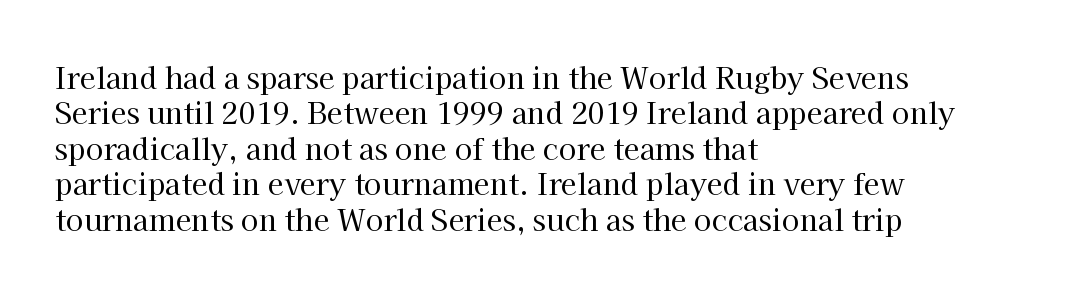
The image shows 29 px regular-weight serif type, upright; set left-aligned, line spacing 1.22x, normal letter spacing, not underlined; high stroke contrast and a medium x-height.
